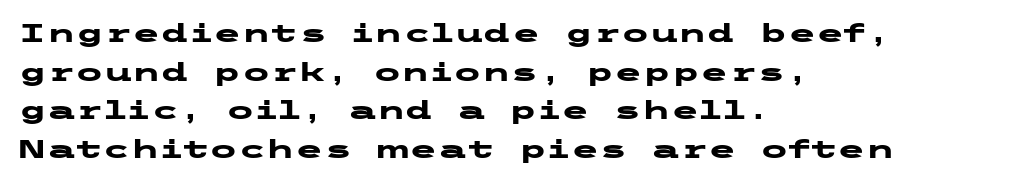
The image shows 26 px bold type, upright; set left-aligned, normal line spacing (1.49x), normal letter spacing, not underlined.
